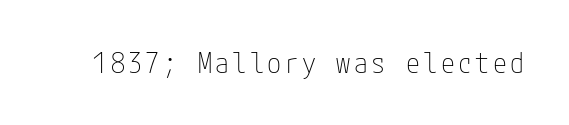
In terms of posture, this sample is upright. Each row of text sits above clean, open space. Is the stroke heavy? The answer is a plain regular-or-lighter. The characters display no serif detailing; their extremities are plain.
